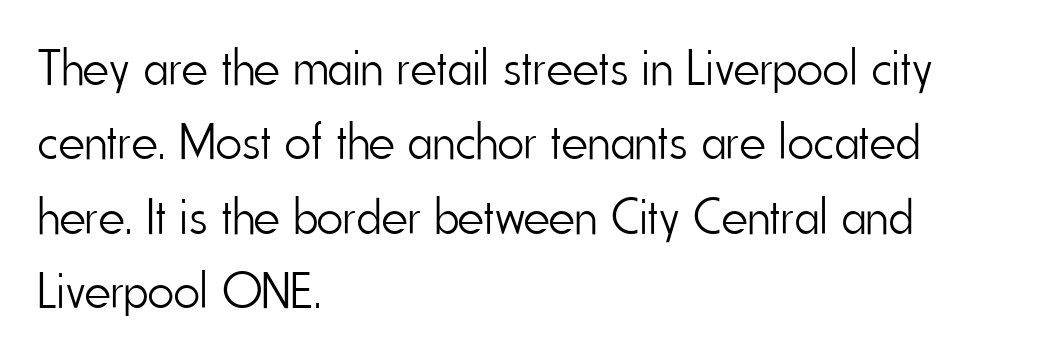
The image shows 51 px light, condensed sans-serif type, upright; set left-aligned, normal line spacing (1.46x), normal letter spacing, not underlined; low stroke contrast and a small x-height.
